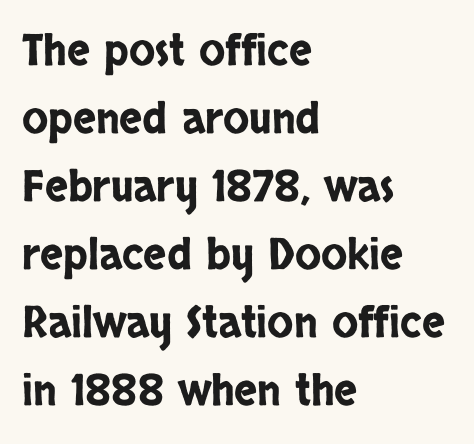
{"serif": "no", "italic": "no", "width": "condensed", "stroke_contrast": "low", "x_height": "large", "monospaced": "no", "underline": "no", "align": "left", "line_spacing": "normal", "line_spacing_ratio": 1.58, "letter_spacing": "normal", "letter_spacing_em": 0.0, "glyph_px": 43}
